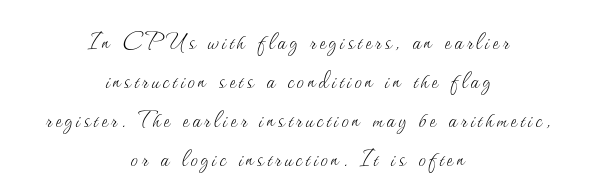
The font is comparable to plain body text, perhaps lighter. In terms of leading, this rendering sits right in the middle. The foot of each line stays bare and open. The letters advance in unequal steps, a hallmark of proportional type. One-word summary of the alignment: center.
